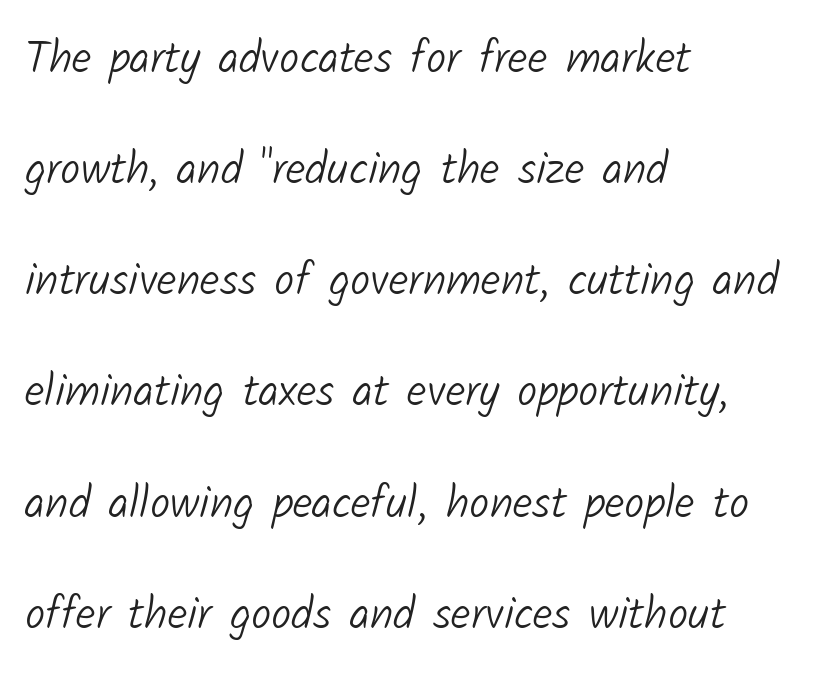
{"serif": "no", "bold": "no", "weight": "light", "width": "normal", "stroke_contrast": "low", "x_height": "medium", "monospaced": "no", "underline": "no", "align": "left", "line_spacing": "loose", "line_spacing_ratio": 2.47, "letter_spacing": "normal", "letter_spacing_em": 0.0, "glyph_px": 45}
